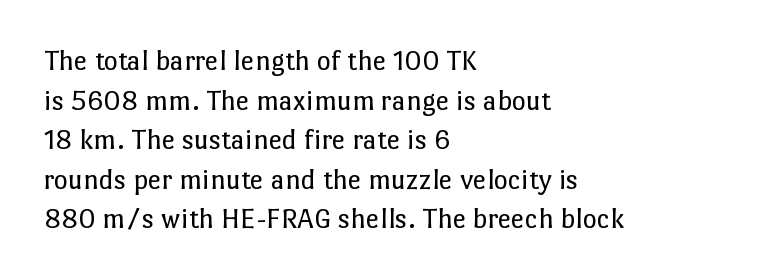
Baseline-to-baseline distance is the conventional proportion of letter height. All the whitespace from short lines collects on the right. Spacing verdict: proportional, widths tailored to each character. The face looks like a standard text weight, possibly lighter. Bare-footed words on every line.
